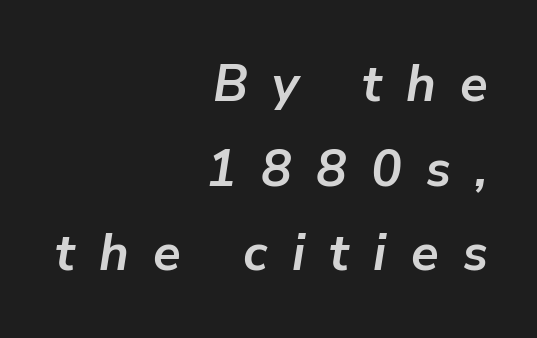
The image shows 51 px semibold type, italic (leaning right); set right-aligned, normal line spacing (1.66x), unusually wide letter spacing (+0.48 em), not underlined; low stroke contrast and a medium x-height.
